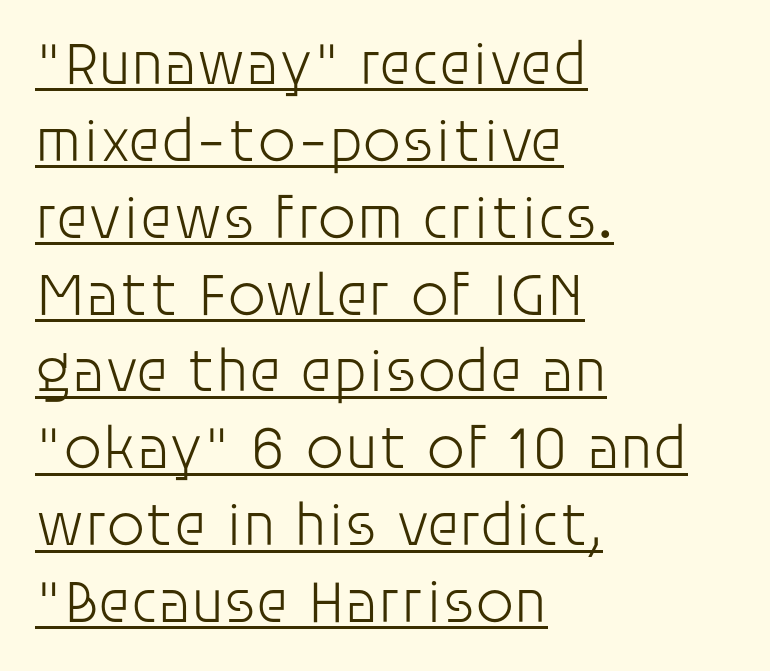
{"serif": "no", "italic": "no", "bold": "no", "weight": "light", "width": "normal", "stroke_contrast": "low", "x_height": "large", "monospaced": "no", "underline": "yes", "align": "left", "line_spacing": "normal", "line_spacing_ratio": 1.26, "letter_spacing": "normal", "letter_spacing_em": 0.0, "glyph_px": 61}
